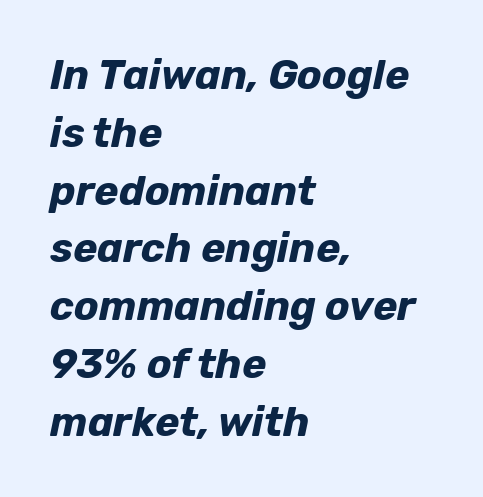
{"italic": "yes", "lean": "right", "slant_degrees": 12, "bold": "yes", "weight": "bold", "width": "normal", "stroke_contrast": "low", "x_height": "medium", "monospaced": "no", "underline": "no", "align": "left", "line_spacing": "normal", "line_spacing_ratio": 1.41, "letter_spacing": "normal", "letter_spacing_em": 0.0, "glyph_px": 41}
